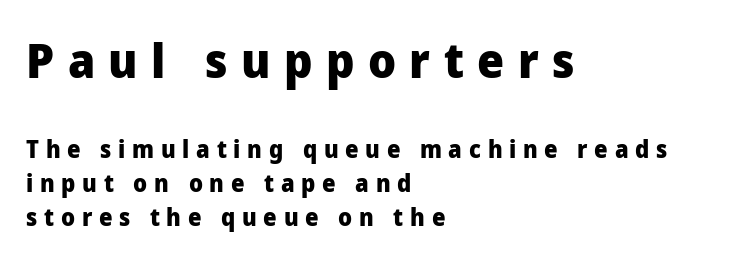
The image shows 48 px heavy sans-serif type, upright; set left-aligned, normal line spacing (1.41x), unusually wide letter spacing (+0.28 em), not underlined; the first (top) block is 2.0x larger; low stroke contrast and a medium x-height.
